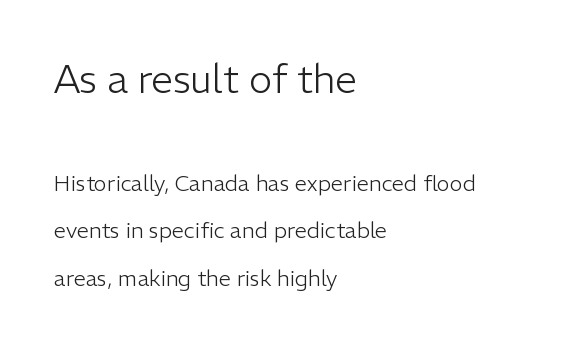
Q: Is the text bold? A: No.
Q: Is the text italic (slanted)? A: No, it is upright.
Q: Is the typeface a serif or a sans-serif typeface? A: Sans-serif.
Q: Is the text underlined? A: No.
Q: How is the paragraph aligned? A: Left-aligned.
Q: Is the spacing between letters normal or unusually wide? A: Normal.
Q: Is the spacing between lines tight, normal or loose? A: Loose.
Q: Which block of text is set in a larger size, the first (top) or the second (bottom)? A: The first (top) one.
Q: Width (condensed, normal, or wide)? A: Normal.
Q: Stroke contrast? A: Low.
Q: x-height? A: Medium.
Q: Monospaced? A: No.
